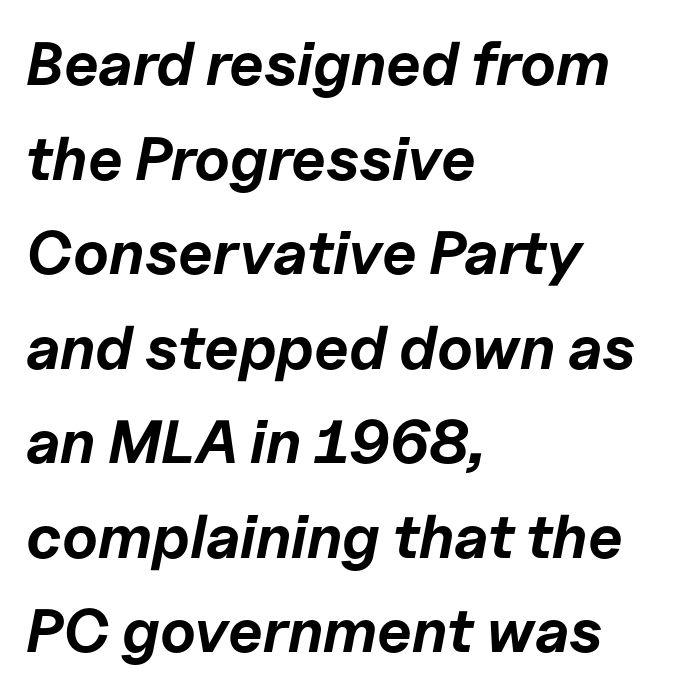
Q: Is the text bold? A: Yes.
Q: Is the text italic (slanted)? A: Yes, it leans right by about 11 degrees.
Q: Is the text underlined? A: No.
Q: How is the paragraph aligned? A: Left-aligned.
Q: Is the spacing between letters normal or unusually wide? A: Normal.
Q: Is the spacing between lines tight, normal or loose? A: Normal.
Q: Width (condensed, normal, or wide)? A: Normal.
Q: Stroke contrast? A: Low.
Q: x-height? A: Medium.
Q: Monospaced? A: No.
